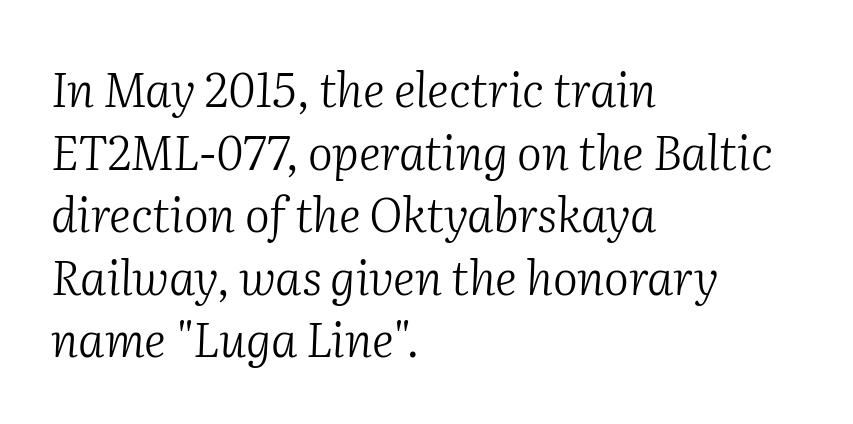
Character widths vary here, with narrow letters taking less room than wide ones. A typesetter would call this leading conventional body-copy spacing. A light-to-regular cut is what we see here. A typesetter would mark this as italic. Layout note: lines flush left. This rendering leaves character spacing at its baseline value.
